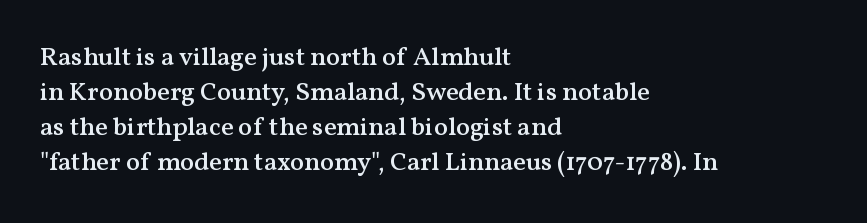
{"italic": "no", "bold": "semi", "underline": "no", "align": "left", "line_spacing": "normal", "line_spacing_ratio": 1.35, "letter_spacing": "normal", "letter_spacing_em": 0.0, "glyph_px": 26}
